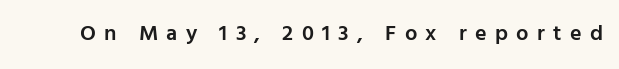
The image shows 22 px text type, upright; set unusually wide letter spacing (+0.38 em), not underlined.
